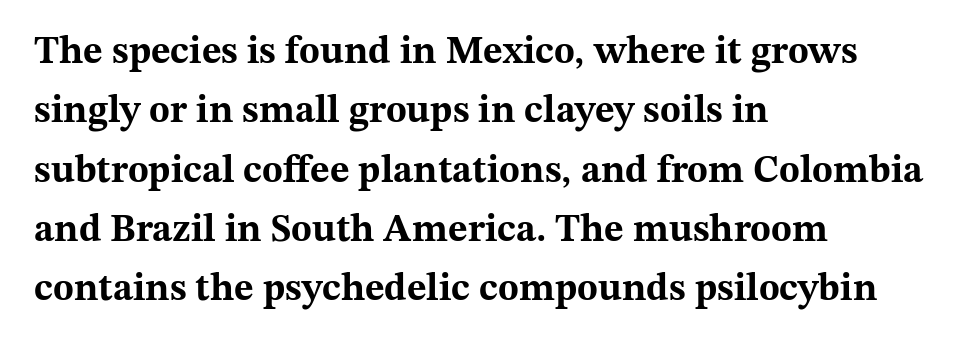
Interline gaps are of average width in this sample. No word sits above an underline. Think of a printed novel: that variable character pitch is what you see here. The tracking reads as untouched default to a designer's eye.
